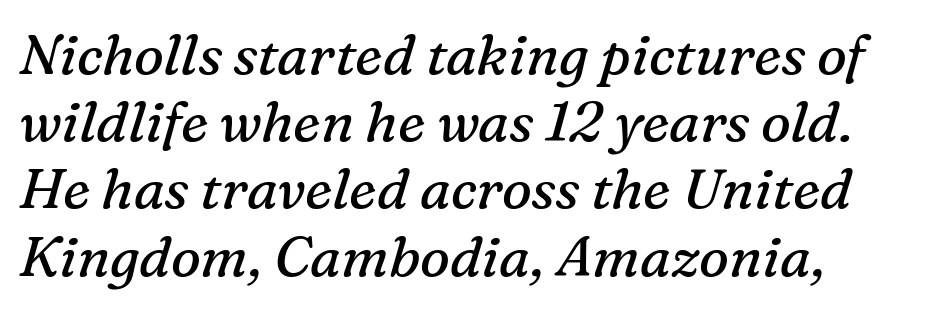
Q: Is the text bold? A: No.
Q: Is the text italic (slanted)? A: Yes, it leans right by about 16 degrees.
Q: Is the typeface a serif or a sans-serif typeface? A: Serif.
Q: Is the text underlined? A: No.
Q: How is the paragraph aligned? A: Left-aligned.
Q: Is the spacing between letters normal or unusually wide? A: Normal.
Q: Width (condensed, normal, or wide)? A: Normal.
Q: Stroke contrast? A: Medium.
Q: x-height? A: Medium.
Q: Monospaced? A: No.
